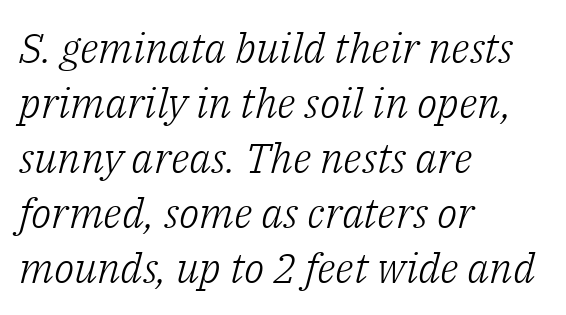
Q: Is the text bold? A: No.
Q: Is the text italic (slanted)? A: Yes, it leans right by about 14 degrees.
Q: Is the typeface a serif or a sans-serif typeface? A: Serif.
Q: Is the text underlined? A: No.
Q: How is the paragraph aligned? A: Left-aligned.
Q: Is the spacing between letters normal or unusually wide? A: Normal.
Q: Is the spacing between lines tight, normal or loose? A: Normal.
Q: Width (condensed, normal, or wide)? A: Normal.
Q: Stroke contrast? A: Low.
Q: x-height? A: Medium.
Q: Monospaced? A: No.
